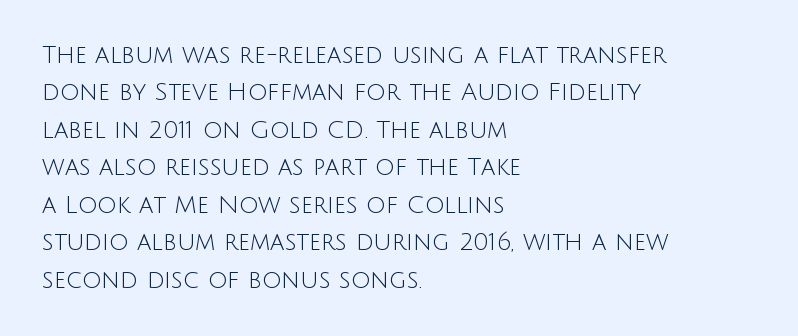
Evenly set lines give the paragraph a standard silhouette. Here the glyphs are tracked normally, forming tight word shapes. Rule under the text: the space is simply empty. Italic? Not at all — the glyphs are vertical. These glyphs show unthickened strokes, regular width or finer.
